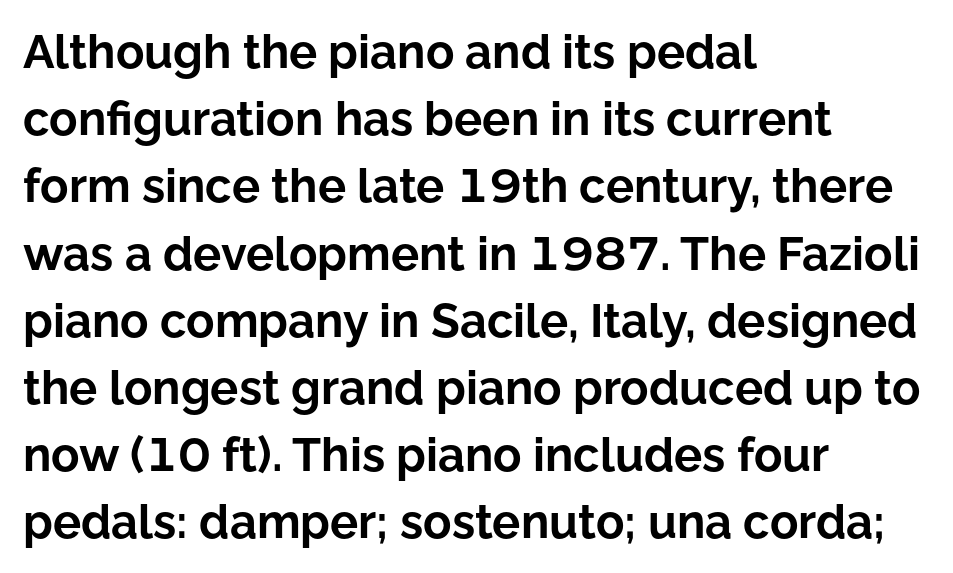
Q: Is the text bold? A: Yes.
Q: Is the text italic (slanted)? A: No, it is upright.
Q: Is the typeface a serif or a sans-serif typeface? A: Sans-serif.
Q: Is the text underlined? A: No.
Q: How is the paragraph aligned? A: Left-aligned.
Q: Is the spacing between letters normal or unusually wide? A: Normal.
Q: Is the spacing between lines tight, normal or loose? A: Normal.
Q: Width (condensed, normal, or wide)? A: Normal.
Q: Stroke contrast? A: Low.
Q: x-height? A: Medium.
Q: Monospaced? A: No.
